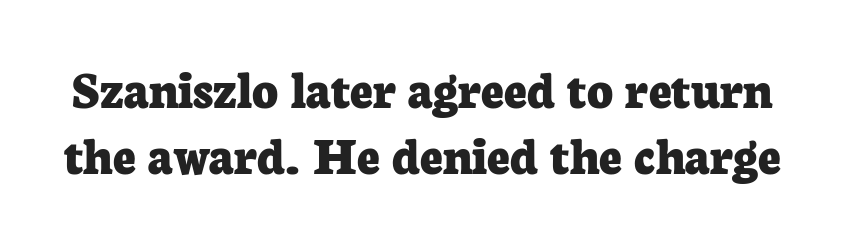
Q: Is the text bold? A: Yes.
Q: Is the text italic (slanted)? A: No, it is upright.
Q: Is the typeface a serif or a sans-serif typeface? A: Serif.
Q: Is the text underlined? A: No.
Q: Is the spacing between letters normal or unusually wide? A: Normal.
Q: Width (condensed, normal, or wide)? A: Normal.
Q: Stroke contrast? A: Low.
Q: x-height? A: Medium.
Q: Monospaced? A: No.
